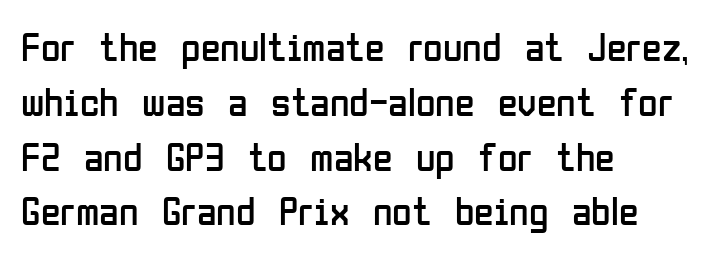
{"serif": "no", "italic": "no", "bold": "no", "weight": "regular", "width": "condensed", "stroke_contrast": "low", "x_height": "medium", "monospaced": "no", "underline": "no", "align": "left", "line_spacing": "normal", "line_spacing_ratio": 1.37, "letter_spacing": "normal", "letter_spacing_em": 0.0, "glyph_px": 40}
